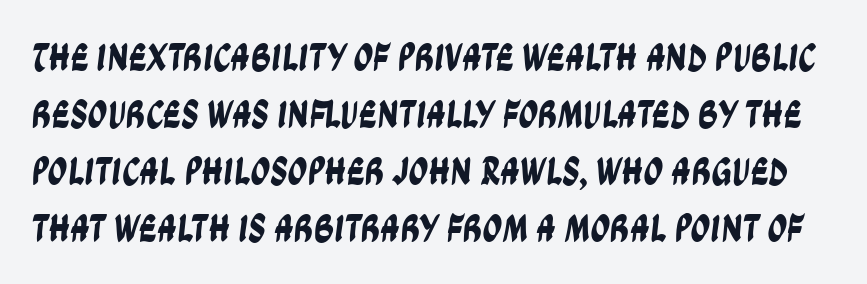
{"serif": "no", "width": "condensed", "stroke_contrast": "low", "x_height": "large", "monospaced": "no", "underline": "no", "line_spacing": "normal", "line_spacing_ratio": 1.46, "letter_spacing": "normal", "letter_spacing_em": 0.0, "glyph_px": 39}
